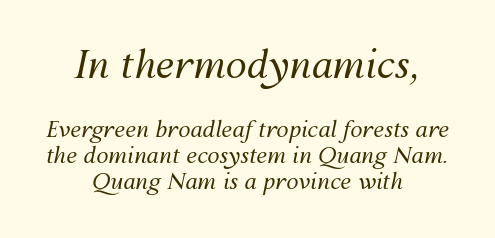
Every row of glyphs is offset so its center matches the block's center. No extra ink here — the face is not bold. The rendering keeps characters at their native spacing. Each letter keeps its own natural width here, so spacing adapts to shape. Tall strokes in this sample are angled rather than plumb. The emphasis by scale lands on block number one, above.
